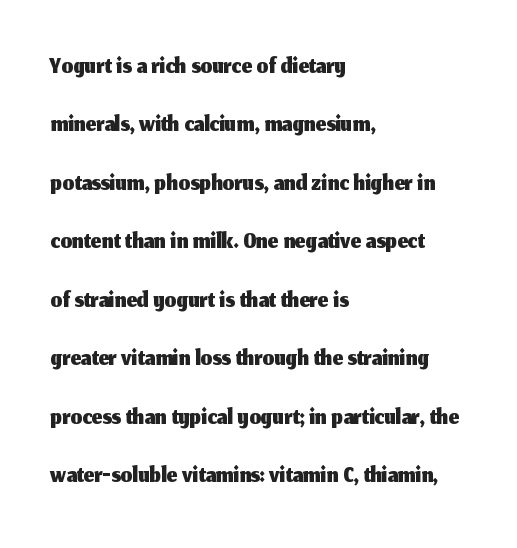
The rendering keeps characters at their native spacing. Do the characters align in a grid? No, the font is proportional. One-word summary of the alignment: left. Notice how the stems are strictly vertical — no italics here. The type family on display is of the sans-serif kind. The leading is moderate, giving the passage an even texture.
